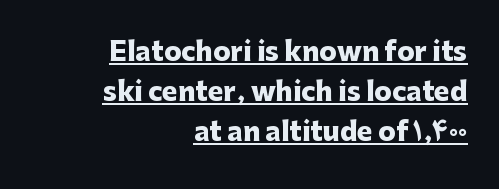
{"italic": "no", "bold": "yes", "underline": "yes", "align": "right", "line_spacing": "normal", "line_spacing_ratio": 1.54, "letter_spacing": "normal", "letter_spacing_em": 0.0, "glyph_px": 26}
